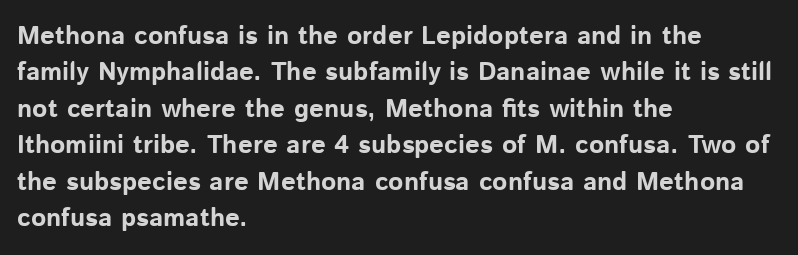
Q: Is the text bold? A: Yes.
Q: Is the text italic (slanted)? A: No, it is upright.
Q: Is the text underlined? A: No.
Q: How is the paragraph aligned? A: Left-aligned.
Q: Is the spacing between letters normal or unusually wide? A: Normal.
Q: Is the spacing between lines tight, normal or loose? A: Normal.
